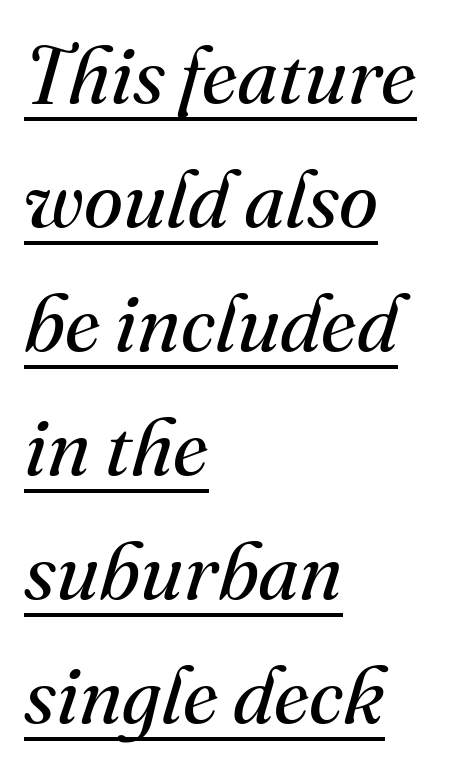
Q: Is the text bold? A: No.
Q: Is the text italic (slanted)? A: Yes, it leans right by about 16 degrees.
Q: Is the typeface a serif or a sans-serif typeface? A: Serif.
Q: Is the text underlined? A: Yes.
Q: How is the paragraph aligned? A: Left-aligned.
Q: Is the spacing between letters normal or unusually wide? A: Normal.
Q: Is the spacing between lines tight, normal or loose? A: Normal.
Q: Width (condensed, normal, or wide)? A: Normal.
Q: Stroke contrast? A: Medium.
Q: x-height? A: Small.
Q: Monospaced? A: No.
